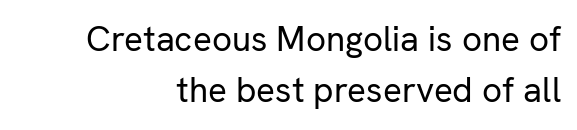
The image shows 35 px regular-weight sans-serif type, upright; set right-aligned, normal line spacing (1.46x), normal letter spacing, not underlined; low stroke contrast and a medium x-height.
